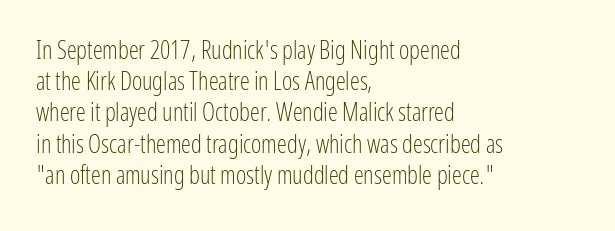
Q: Is the text bold? A: No.
Q: Is the text italic (slanted)? A: No, it is upright.
Q: Is the text underlined? A: No.
Q: How is the paragraph aligned? A: Left-aligned.
Q: Is the spacing between letters normal or unusually wide? A: Normal.
Q: Is the spacing between lines tight, normal or loose? A: Normal.
